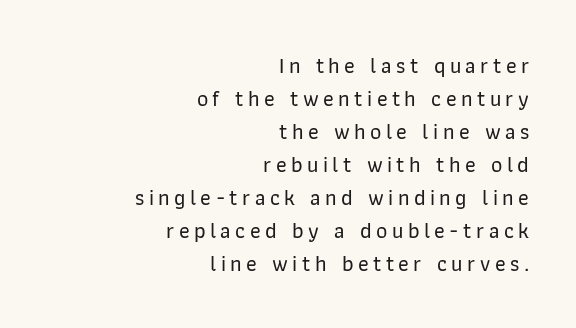
{"italic": "no", "underline": "no", "align": "right", "line_spacing": "normal", "line_spacing_ratio": 1.5, "letter_spacing": "wide", "letter_spacing_em": 0.2, "glyph_px": 22}
